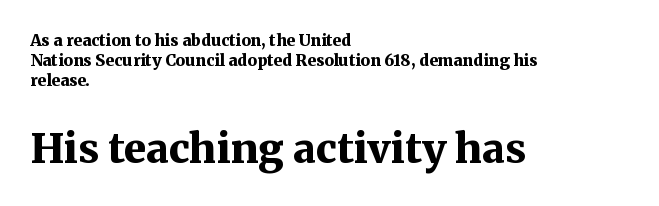
Q: Is the text bold? A: Yes.
Q: Is the text italic (slanted)? A: No, it is upright.
Q: Is the typeface a serif or a sans-serif typeface? A: Serif.
Q: Is the text underlined? A: No.
Q: How is the paragraph aligned? A: Left-aligned.
Q: Is the spacing between letters normal or unusually wide? A: Normal.
Q: Which block of text is set in a larger size, the first (top) or the second (bottom)? A: The second (bottom) one.
Q: Width (condensed, normal, or wide)? A: Normal.
Q: Stroke contrast? A: Medium.
Q: x-height? A: Medium.
Q: Monospaced? A: No.
